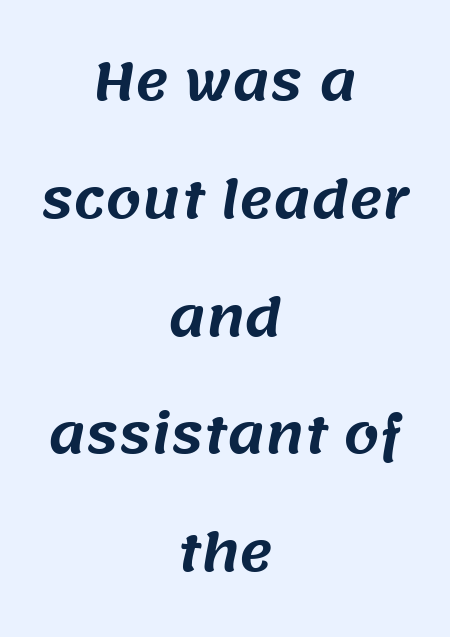
The letters advance in unequal steps, a hallmark of proportional type. The space directly below the letters is spotless. Leading: increased. These lines are centered, leaving both edges ragged. The passage shown has conventional tracking throughout.
